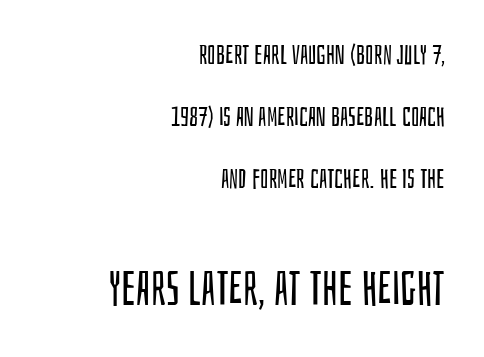
Q: Is the text bold? A: No.
Q: Is the text italic (slanted)? A: No, it is upright.
Q: Is the typeface a serif or a sans-serif typeface? A: Sans-serif.
Q: Is the text underlined? A: No.
Q: How is the paragraph aligned? A: Right-aligned.
Q: Is the spacing between letters normal or unusually wide? A: Normal.
Q: Is the spacing between lines tight, normal or loose? A: Loose.
Q: Which block of text is set in a larger size, the first (top) or the second (bottom)? A: The second (bottom) one.
Q: Width (condensed, normal, or wide)? A: Condensed.
Q: Stroke contrast? A: Low.
Q: x-height? A: Large.
Q: Monospaced? A: No.
